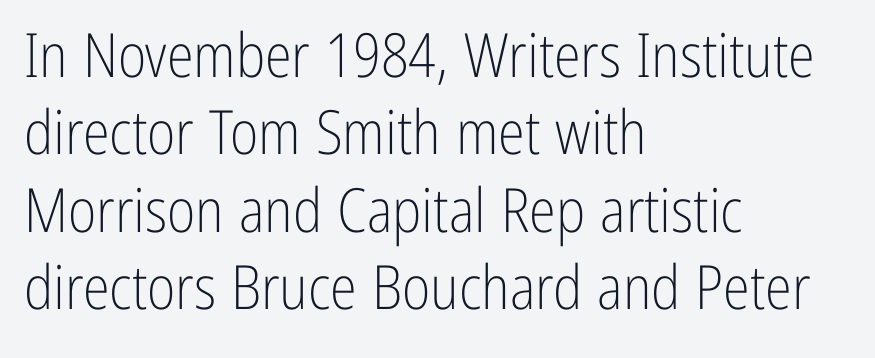
{"serif": "no", "italic": "no", "bold": "no", "weight": "light", "width": "condensed", "stroke_contrast": "low", "x_height": "medium", "monospaced": "no", "underline": "no", "align": "left", "line_spacing": "normal", "line_spacing_ratio": 1.27, "letter_spacing": "normal", "letter_spacing_em": 0.0, "glyph_px": 61}
